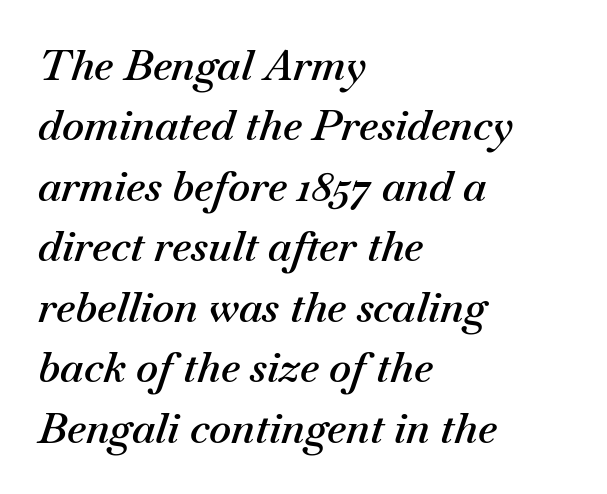
Q: Is the text bold? A: Semi-bold.
Q: Is the text italic (slanted)? A: Yes, it leans right by about 18 degrees.
Q: Is the text underlined? A: No.
Q: How is the paragraph aligned? A: Left-aligned.
Q: Is the spacing between letters normal or unusually wide? A: Normal.
Q: Is the spacing between lines tight, normal or loose? A: Normal.
Q: Width (condensed, normal, or wide)? A: Normal.
Q: Stroke contrast? A: Medium.
Q: x-height? A: Small.
Q: Monospaced? A: No.
